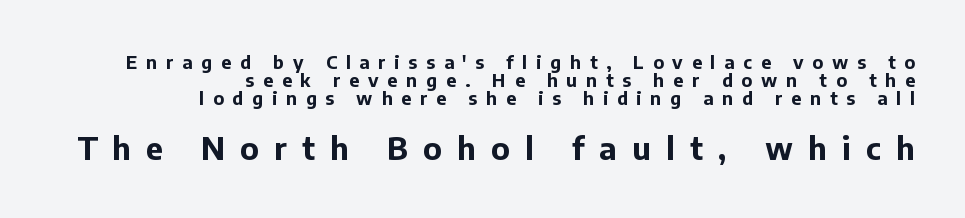
The image shows 31 px bold sans-serif type, upright; set right-aligned, tight line spacing (0.99x), unusually wide letter spacing (+0.49 em), not underlined; the second (bottom) block is 1.72x larger; low stroke contrast and a medium x-height.
